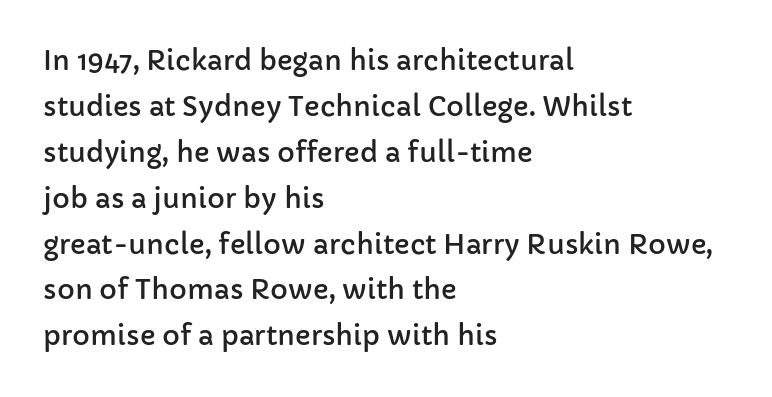
{"italic": "no", "underline": "no", "align": "left", "line_spacing": "normal", "line_spacing_ratio": 1.7, "letter_spacing": "normal", "letter_spacing_em": 0.0, "glyph_px": 27}
